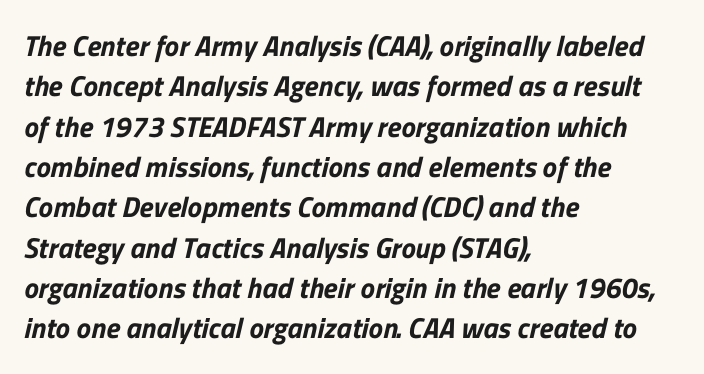
The image shows 29 px sans-serif type; set left-aligned, normal line spacing (1.39x), normal letter spacing, not underlined; low stroke contrast and a medium x-height.
